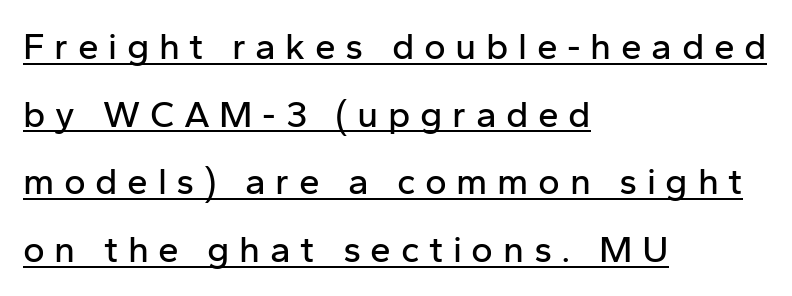
Q: Is the text italic (slanted)? A: No, it is upright.
Q: Is the typeface a serif or a sans-serif typeface? A: Sans-serif.
Q: Is the text underlined? A: Yes.
Q: How is the paragraph aligned? A: Left-aligned.
Q: Is the spacing between letters normal or unusually wide? A: Unusually wide.
Q: Width (condensed, normal, or wide)? A: Normal.
Q: Stroke contrast? A: Low.
Q: x-height? A: Medium.
Q: Monospaced? A: No.
